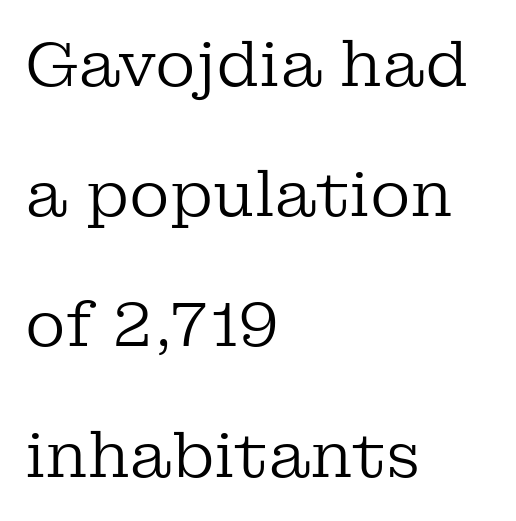
{"serif": "yes", "italic": "no", "bold": "no", "weight": "regular", "width": "normal", "stroke_contrast": "low", "x_height": "medium", "monospaced": "no", "underline": "no", "align": "left", "line_spacing": "loose", "line_spacing_ratio": 2.1, "letter_spacing": "normal", "letter_spacing_em": 0.0, "glyph_px": 62}
